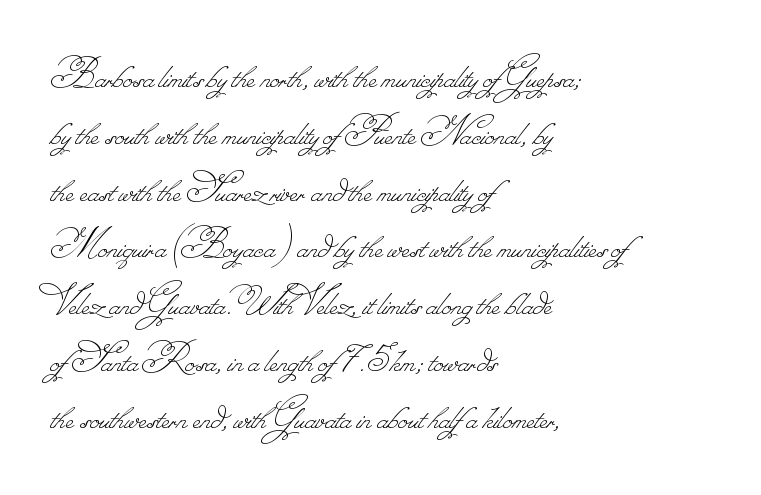
{"bold": "no", "weight": "thin", "width": "normal", "stroke_contrast": "low", "monospaced": "no", "underline": "no", "align": "left", "line_spacing": "normal", "line_spacing_ratio": 1.32, "letter_spacing": "normal", "letter_spacing_em": 0.0, "glyph_px": 43}
